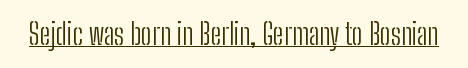
Short note: letters normally spaced. On a weight scale, this lands at 450 or below. Think of a printed novel: that variable character pitch is what you see here. Stroke terminals: plain, sans-serif. Characters remain perfectly vertical along every line.
